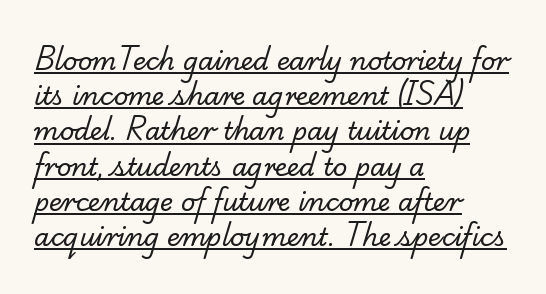
Q: Is the text bold? A: No.
Q: Is the text underlined? A: Yes.
Q: How is the paragraph aligned? A: Left-aligned.
Q: Is the spacing between letters normal or unusually wide? A: Normal.
Q: Is the spacing between lines tight, normal or loose? A: Normal.
